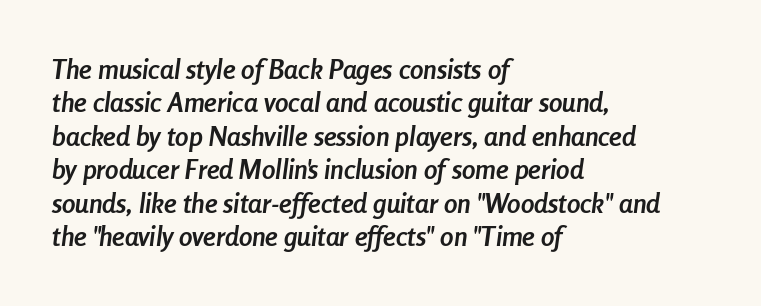
Check under the words: just untouched page. Notice how the stems are inclined rather than vertical — that's the hallmark of italics. Alignment: flush left. A full-strength bold gives these letters their thick strokes. Is the letter spacing exaggerated? No — it looks like the ordinary default.
